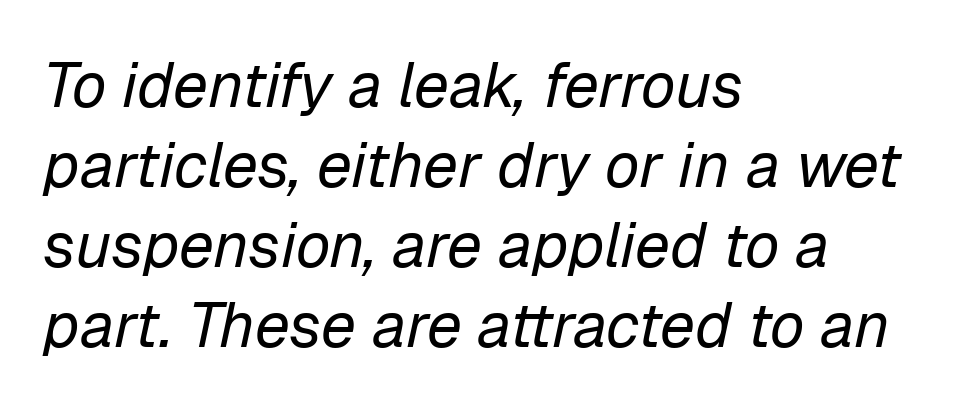
The image shows 63 px regular-weight type, italic (leaning right); set left-aligned, normal line spacing (1.27x), normal letter spacing, not underlined; low stroke contrast and a medium x-height.
